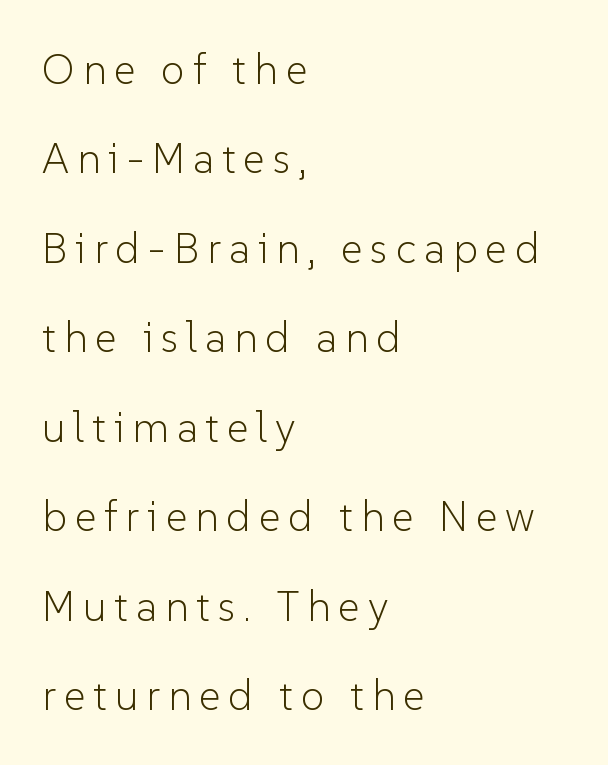
Q: Is the text bold? A: No.
Q: Is the text italic (slanted)? A: No, it is upright.
Q: Is the typeface a serif or a sans-serif typeface? A: Sans-serif.
Q: Is the text underlined? A: No.
Q: How is the paragraph aligned? A: Left-aligned.
Q: Is the spacing between lines tight, normal or loose? A: Loose.
Q: Width (condensed, normal, or wide)? A: Normal.
Q: Stroke contrast? A: Low.
Q: x-height? A: Medium.
Q: Monospaced? A: No.
